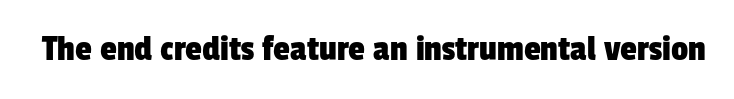
{"serif": "no", "width": "condensed", "stroke_contrast": "low", "x_height": "medium", "monospaced": "no", "underline": "no", "letter_spacing": "normal", "letter_spacing_em": 0.0, "glyph_px": 38}
